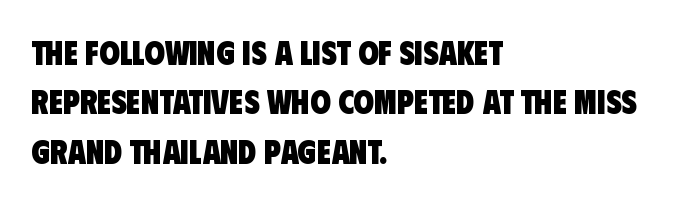
Set as a true bold cut, around the 700 mark. The gaps between neighbouring characters are ordinary and unremarkable. The glyphs are unaccompanied by any horizontal stroke below them. Does the copy run flush right? No — it runs flush left. The face used here is proportionally spaced, like ordinary book or web type.
